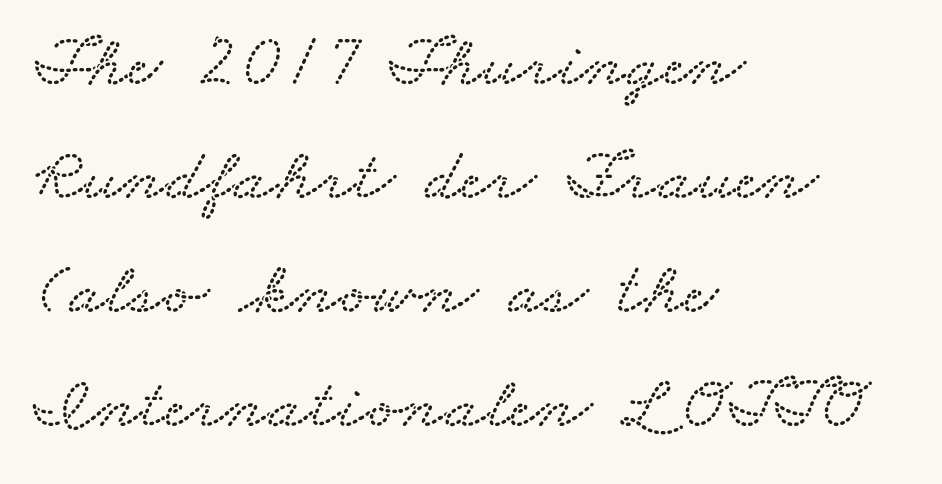
The image shows 75 px wide type; set left-aligned, normal line spacing (1.52x), normal letter spacing, not underlined; low stroke contrast and a small x-height.
